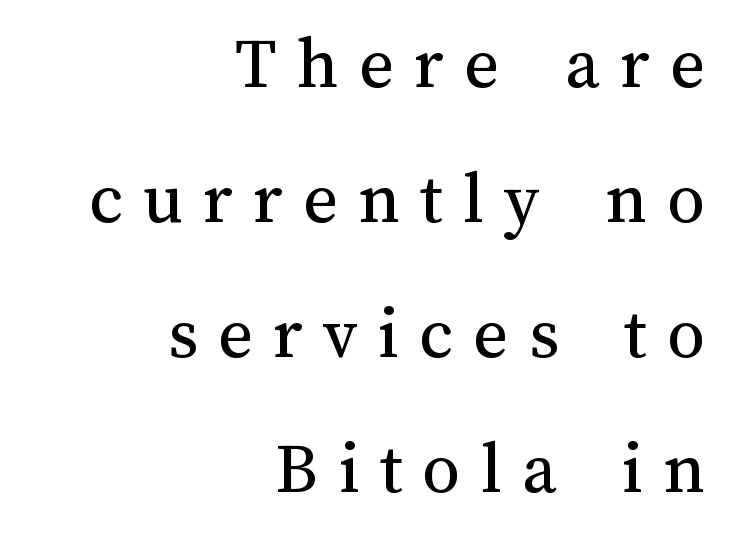
{"italic": "no", "bold": "no", "weight": "regular", "width": "normal", "stroke_contrast": "medium", "x_height": "medium", "monospaced": "no", "underline": "no", "align": "right", "line_spacing_ratio": 1.8, "letter_spacing": "wide", "letter_spacing_em": 0.27, "glyph_px": 75}
